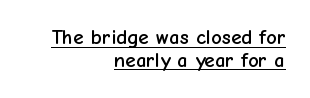
The image shows 21 px text type, upright; set right-aligned, tight line spacing (1.08x), normal letter spacing, underlined.
